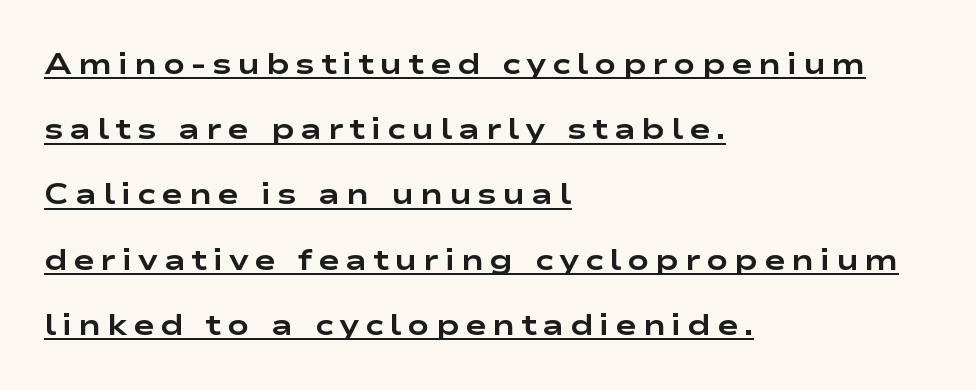
The image shows 29 px bold, wide sans-serif type, upright; set left-aligned, loose line spacing (2.25x), unusually wide letter spacing (+0.2 em), underlined; low stroke contrast and a medium x-height.
